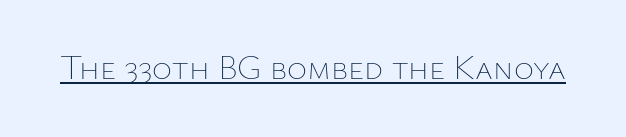
{"italic": "no", "bold": "no", "weight": "thin", "width": "normal", "stroke_contrast": "low", "x_height": "medium", "monospaced": "no", "underline": "yes", "letter_spacing": "normal", "letter_spacing_em": 0.0, "glyph_px": 34}
